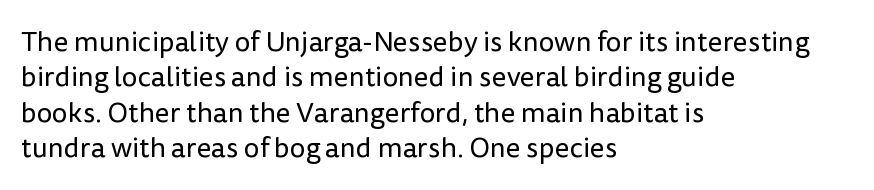
The image shows 28 px regular-weight sans-serif type, upright; set left-aligned, normal line spacing (1.26x), normal letter spacing, not underlined; low stroke contrast and a medium x-height.
